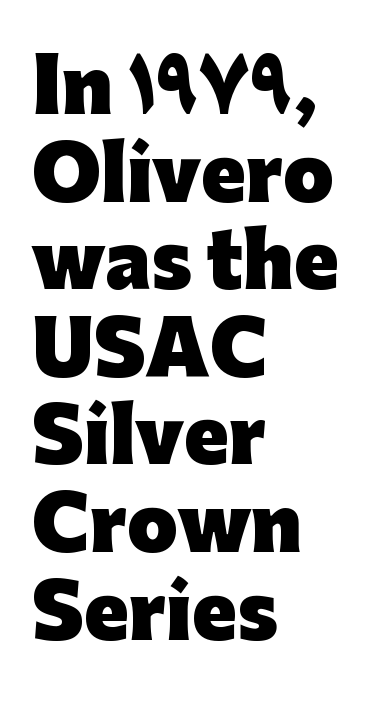
{"serif": "no", "italic": "no", "bold": "yes", "weight": "heavy", "width": "normal", "stroke_contrast": "low", "x_height": "medium", "monospaced": "no", "underline": "no", "align": "left", "line_spacing_ratio": 1.2, "letter_spacing": "normal", "letter_spacing_em": 0.0, "glyph_px": 73}
